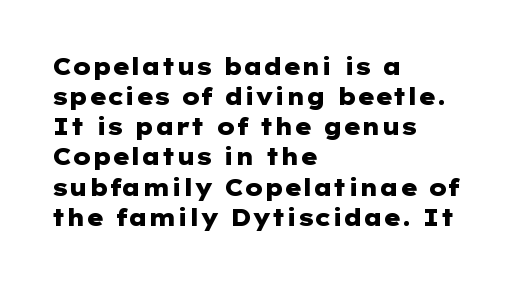
Does extra space separate the letters? No, they use regular spacing. The passage is arranged the way most books set body copy — flush left. Successive baselines arrive at the customary interval. Posture: upright roman. Is the type bold? Yes — the strokes are clearly thick and heavy.
